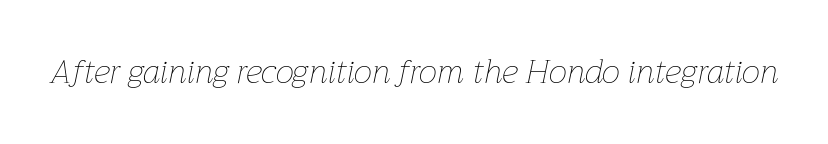
Q: Is the text bold? A: No.
Q: Is the text italic (slanted)? A: Yes, it leans right by about 12 degrees.
Q: Is the text underlined? A: No.
Q: Is the spacing between letters normal or unusually wide? A: Normal.
Q: Width (condensed, normal, or wide)? A: Normal.
Q: Stroke contrast? A: Low.
Q: x-height? A: Medium.
Q: Monospaced? A: No.
